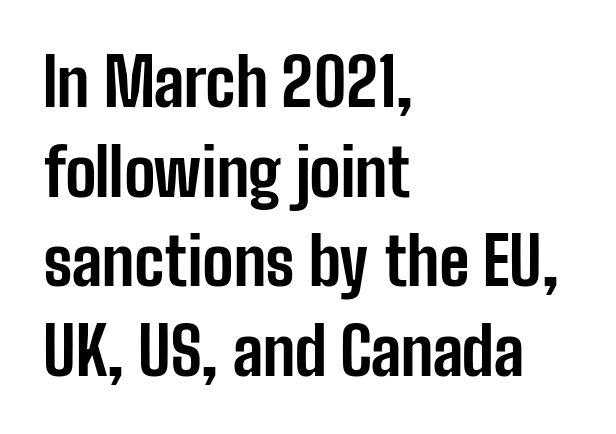
{"serif": "no", "italic": "no", "bold": "yes", "weight": "bold", "width": "condensed", "stroke_contrast": "low", "x_height": "medium", "monospaced": "no", "underline": "no", "align": "left", "line_spacing": "normal", "line_spacing_ratio": 1.38, "letter_spacing": "normal", "letter_spacing_em": 0.0, "glyph_px": 65}
